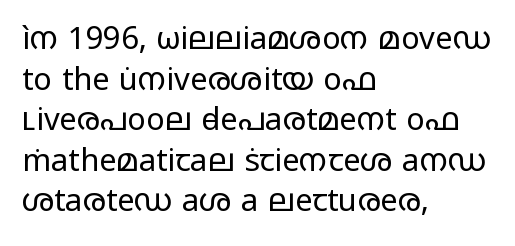
Do the characters align in a grid? No, the font is proportional. A normal amount of white space separates one row of letters from the next. Every character sits straight up, as roman type does. No word sits above an underline.
